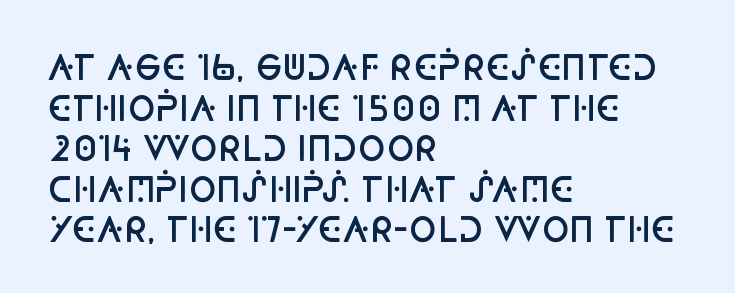
{"serif": "no", "italic": "no", "bold": "semi", "weight": "semibold", "width": "condensed", "stroke_contrast": "low", "x_height": "large", "monospaced": "no", "underline": "no", "align": "left", "line_spacing_ratio": 1.23, "letter_spacing": "normal", "letter_spacing_em": 0.0, "glyph_px": 33}
